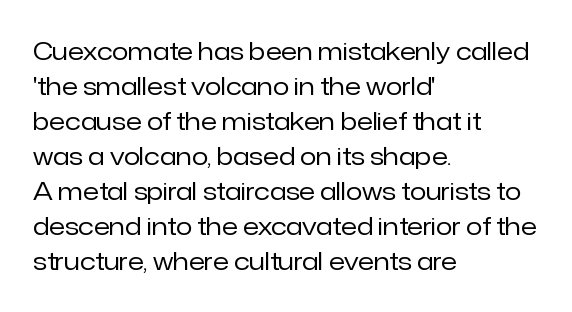
No word sits above an underline. This is the regular roman posture of the typeface. The lines in this sample share a left origin and differ only in where they stop. Successive baselines arrive at the customary interval.
